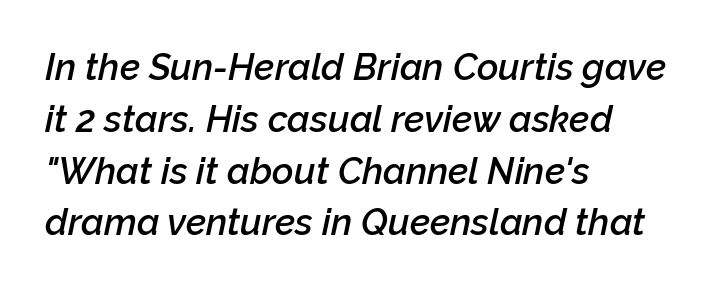
{"italic": "yes", "lean": "right", "slant_degrees": 12, "bold": "semi", "weight": "semibold", "width": "normal", "stroke_contrast": "low", "x_height": "medium", "monospaced": "no", "underline": "no", "align": "left", "line_spacing": "normal", "line_spacing_ratio": 1.4, "letter_spacing": "normal", "letter_spacing_em": 0.0, "glyph_px": 37}
